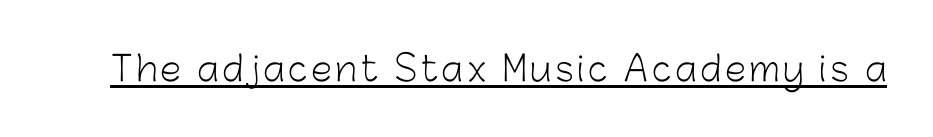
What kind of face is this? One without serifs — a sans. Spacing verdict: proportional, widths tailored to each character. Check the space under the baseline: a stroke is drawn there. No letter is thick-stroked: the sample isn't bold. When letters stand straight like this, we call the style roman or upright.
